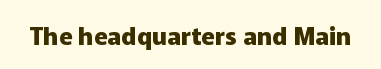
{"italic": "no", "bold": "yes", "underline": "no", "letter_spacing": "normal", "letter_spacing_em": 0.0, "glyph_px": 25}
